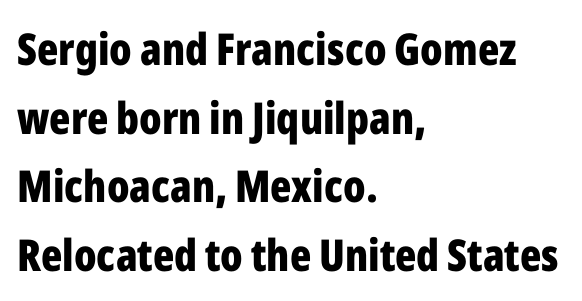
Words float on clear page, feet unadorned. Letter spacing: default. The designer went with a sans here, leaving each stem footless. Leading: standard. Layout note: lines flush left. Does the lettering tilt? It doesn't — this is upright.
